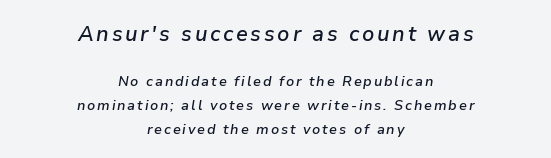
Q: Is the text bold? A: Semi-bold.
Q: Is the text italic (slanted)? A: Yes, it leans right by about 9 degrees.
Q: Is the text underlined? A: No.
Q: How is the paragraph aligned? A: Centered.
Q: Is the spacing between lines tight, normal or loose? A: Normal.
Q: Which block of text is set in a larger size, the first (top) or the second (bottom)? A: The first (top) one.
